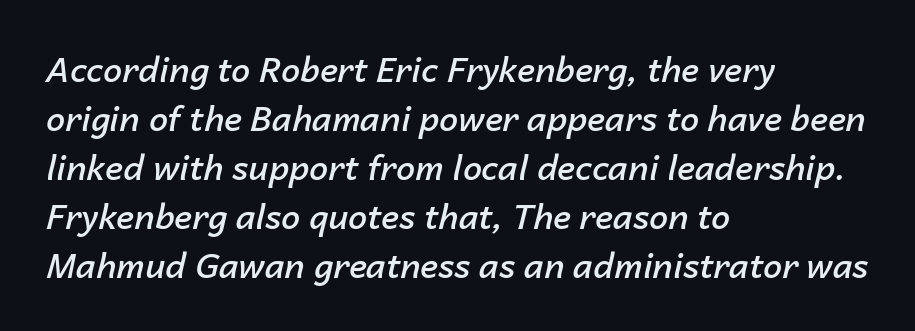
The image shows 34 px semibold type, italic (leaning right); set left-aligned, normal line spacing (1.44x), normal letter spacing, not underlined; low stroke contrast and a medium x-height.
